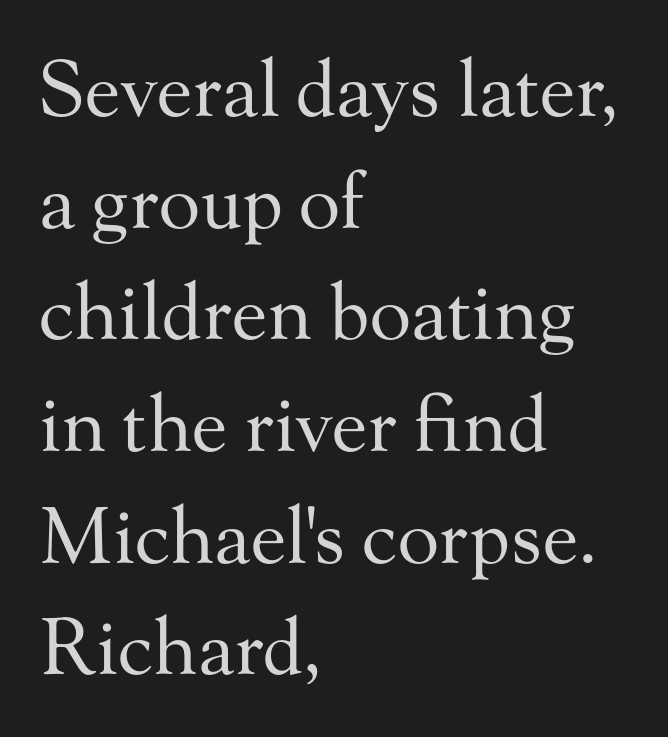
The image shows 77 px regular-weight serif type, upright; set left-aligned, normal line spacing (1.45x), normal letter spacing, not underlined; medium stroke contrast and a small x-height.
